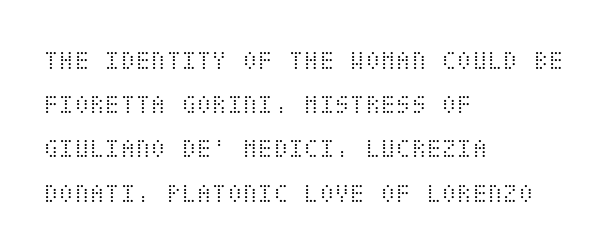
{"italic": "no", "bold": "no", "weight": "light", "width": "condensed", "stroke_contrast": "medium", "x_height": "large", "underline": "no", "align": "left", "line_spacing": "normal", "line_spacing_ratio": 1.58, "letter_spacing": "normal", "letter_spacing_em": 0.0, "glyph_px": 28}
